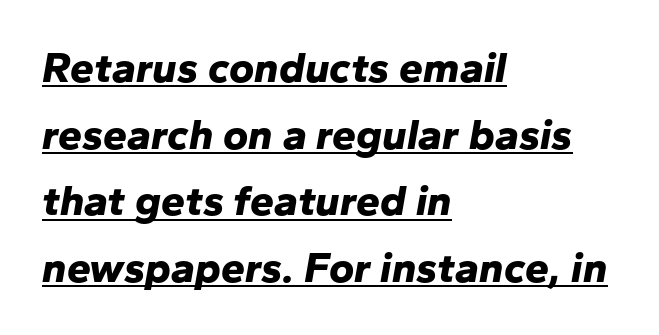
Q: Is the text bold? A: Yes.
Q: Is the text italic (slanted)? A: Yes, it leans right by about 10 degrees.
Q: Is the text underlined? A: Yes.
Q: How is the paragraph aligned? A: Left-aligned.
Q: Is the spacing between letters normal or unusually wide? A: Normal.
Q: Is the spacing between lines tight, normal or loose? A: Normal.
Q: Width (condensed, normal, or wide)? A: Normal.
Q: Stroke contrast? A: Low.
Q: x-height? A: Medium.
Q: Monospaced? A: No.
